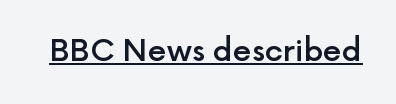
The image shows 30 px semibold sans-serif type, upright; set normal letter spacing, underlined; a medium x-height.
